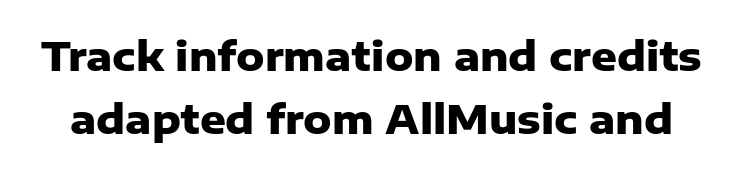
The rendering uses a bold face; every stroke is thick and dark. Each letter keeps its own natural width here, so spacing adapts to shape. Plain, unruled lines of type. The vertical gap from one line to the next is medium. This is roman type, the default non-slanted kind. The rendering keeps characters at their native spacing.
